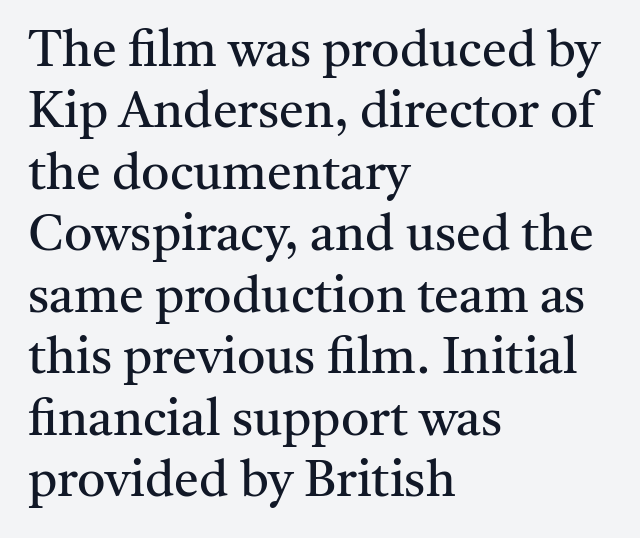
{"serif": "yes", "italic": "no", "bold": "no", "weight": "regular", "width": "normal", "stroke_contrast": "medium", "x_height": "medium", "monospaced": "no", "underline": "no", "align": "left", "line_spacing_ratio": 1.23, "letter_spacing": "normal", "letter_spacing_em": 0.0, "glyph_px": 50}
